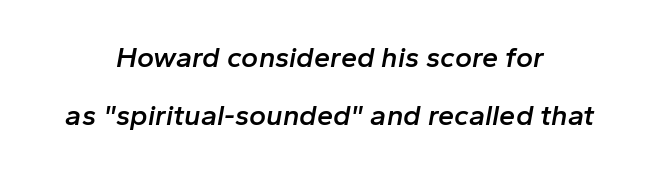
Summary of weight: moderately heavy, a semibold. The letters advance in unequal steps, a hallmark of proportional type. Quick note: underline off. Neither beginnings nor endings align; midpoints do. The designer dialed line spacing up above the default. The line texture is even and compact thanks to regular tracking.
